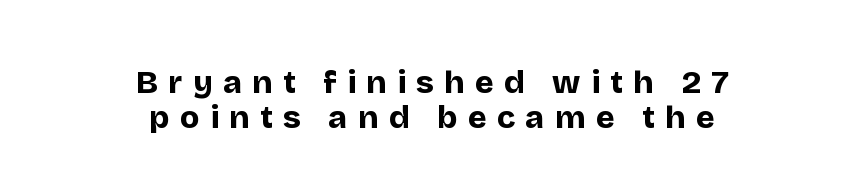
The typesetter chose a symmetrical, centered arrangement here. Notice how thick the strokes are: this is what a full bold looks like. Between one letter and the next there's a generous, obvious gap. What's the leading like? Squeezed, with rows nearly overlapping. A clean baseline with only descenders dipping below it. This sample has the flowing, uneven cadence of proportional lettering.
